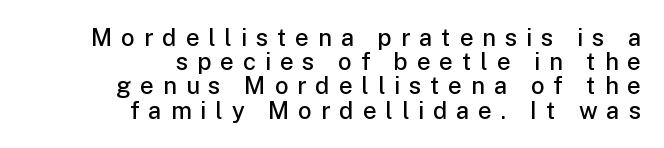
The image shows 24 px text type, upright; set right-aligned, tight line spacing (1.01x), unusually wide letter spacing (+0.37 em), not underlined.
